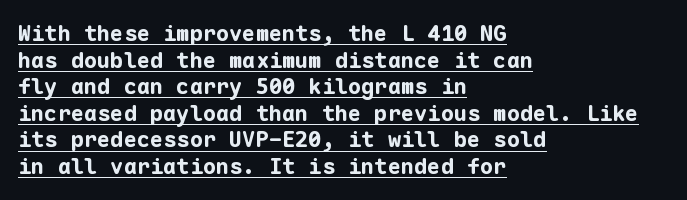
The image shows 22 px bold type, upright; set left-aligned, line spacing 1.21x, normal letter spacing, underlined.
